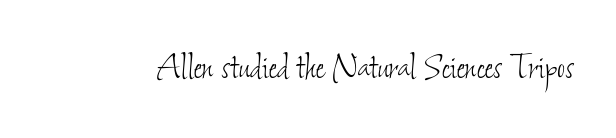
Q: Is the text bold? A: No.
Q: Is the text underlined? A: No.
Q: Is the spacing between letters normal or unusually wide? A: Normal.
Q: Width (condensed, normal, or wide)? A: Condensed.
Q: Stroke contrast? A: Low.
Q: x-height? A: Small.
Q: Monospaced? A: No.
